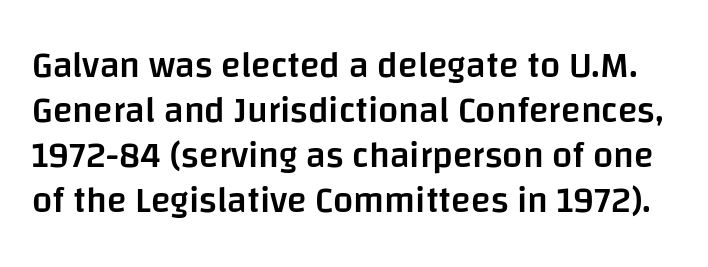
{"serif": "no", "italic": "no", "bold": "semi", "weight": "semibold", "width": "normal", "stroke_contrast": "low", "x_height": "large", "monospaced": "no", "underline": "no", "line_spacing": "normal", "line_spacing_ratio": 1.25, "letter_spacing": "normal", "letter_spacing_em": 0.0, "glyph_px": 36}
